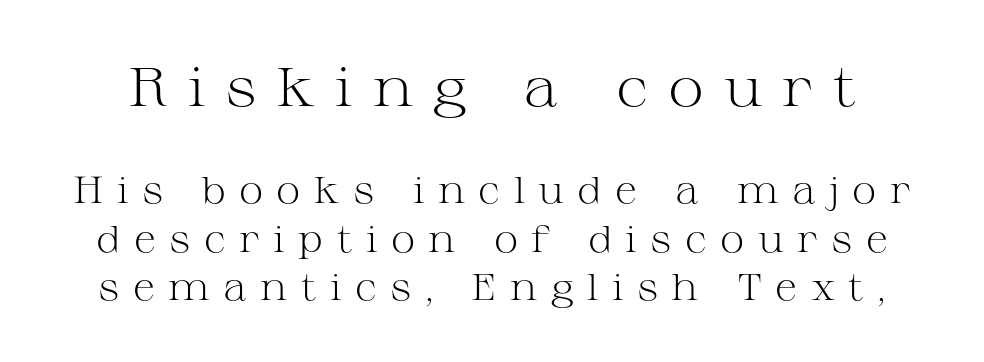
The image shows 55 px light, wide serif type, upright; set normal line spacing (1.31x), unusually wide letter spacing (+0.36 em), not underlined; the first (top) block is 1.49x larger; medium stroke contrast and a medium x-height.
